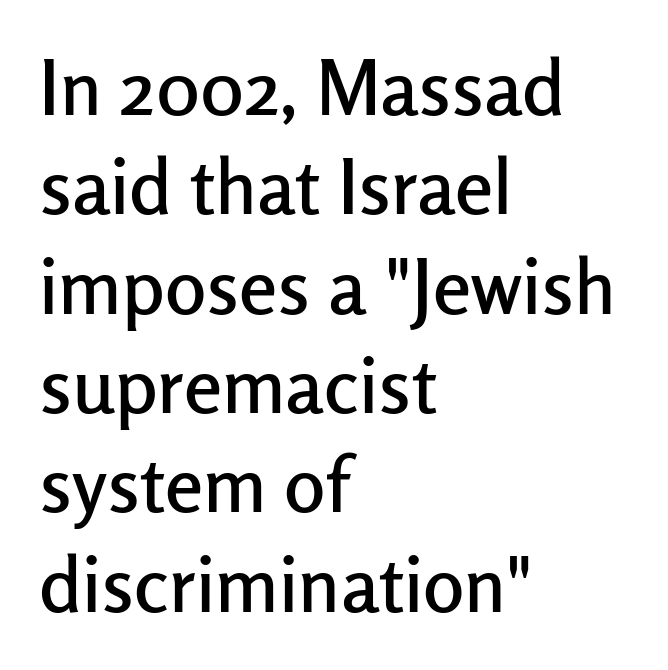
Q: Is the text italic (slanted)? A: No, it is upright.
Q: Is the typeface a serif or a sans-serif typeface? A: Sans-serif.
Q: Is the text underlined? A: No.
Q: How is the paragraph aligned? A: Left-aligned.
Q: Is the spacing between letters normal or unusually wide? A: Normal.
Q: Is the spacing between lines tight, normal or loose? A: Normal.
Q: Width (condensed, normal, or wide)? A: Normal.
Q: Stroke contrast? A: Low.
Q: x-height? A: Medium.
Q: Monospaced? A: No.
